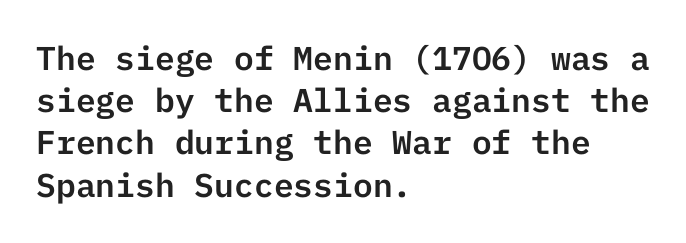
No word sits above an underline. Stroke terminals: plain, sans-serif. Which margin do the lines hug? The left one — the right edge is uneven. Each word holds together tightly as a unit, with standard inter-letter gaps.
